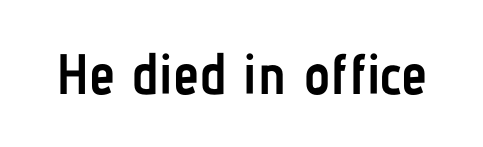
Q: Is the text bold? A: Yes.
Q: Is the text italic (slanted)? A: No, it is upright.
Q: Is the typeface a serif or a sans-serif typeface? A: Sans-serif.
Q: Is the text underlined? A: No.
Q: Is the spacing between letters normal or unusually wide? A: Normal.
Q: Width (condensed, normal, or wide)? A: Condensed.
Q: Stroke contrast? A: Low.
Q: x-height? A: Medium.
Q: Monospaced? A: No.
